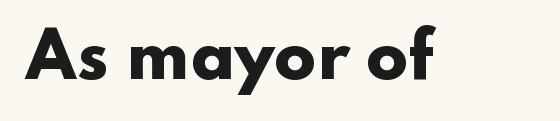
The image shows 62 px heavy, wide sans-serif type, upright; set normal letter spacing, not underlined; low stroke contrast and a small x-height.
